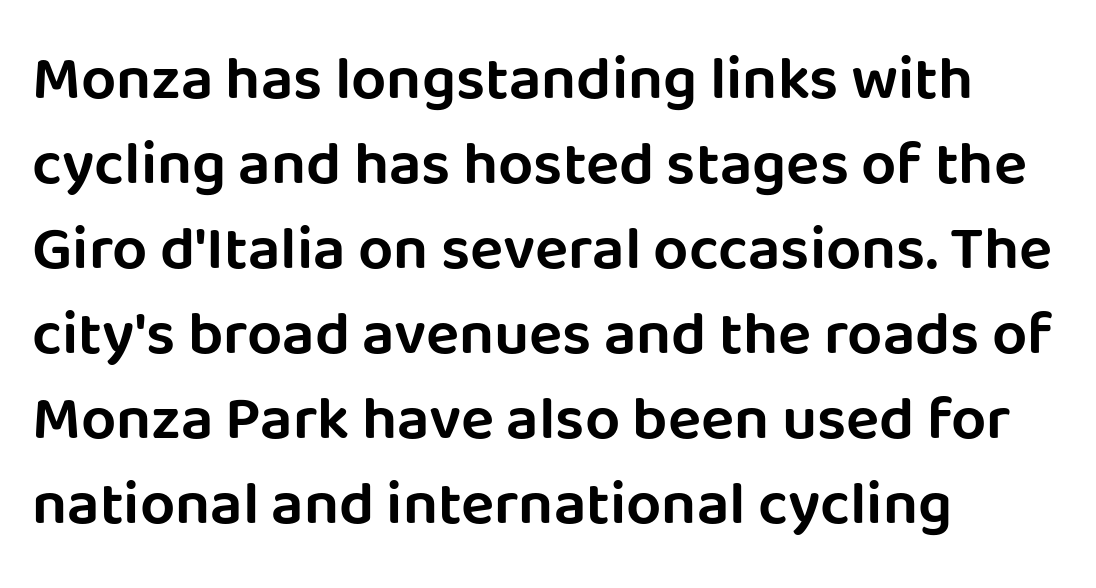
{"serif": "no", "italic": "no", "width": "normal", "stroke_contrast": "low", "x_height": "large", "monospaced": "no", "underline": "no", "align": "left", "line_spacing": "normal", "line_spacing_ratio": 1.37, "letter_spacing": "normal", "letter_spacing_em": 0.0, "glyph_px": 62}
